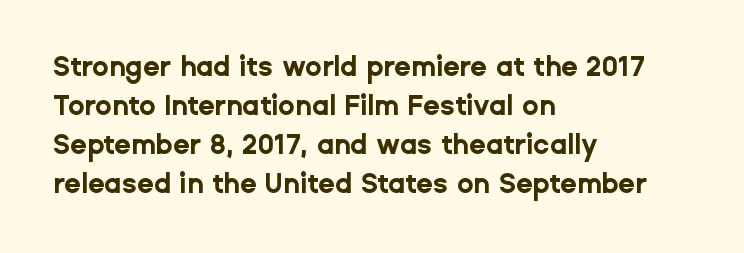
The image shows 27 px bold type, upright; set left-aligned, normal line spacing (1.45x), normal letter spacing, not underlined.
